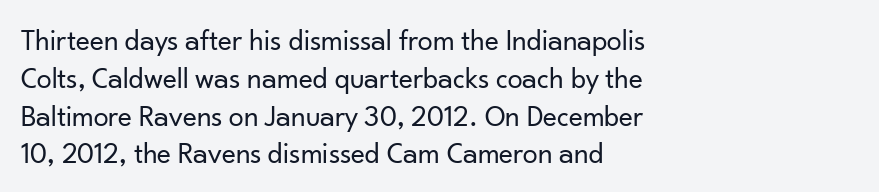
Q: Is the text bold? A: No.
Q: Is the text italic (slanted)? A: No, it is upright.
Q: Is the typeface a serif or a sans-serif typeface? A: Sans-serif.
Q: Is the text underlined? A: No.
Q: How is the paragraph aligned? A: Left-aligned.
Q: Is the spacing between letters normal or unusually wide? A: Normal.
Q: Is the spacing between lines tight, normal or loose? A: Normal.
Q: Width (condensed, normal, or wide)? A: Normal.
Q: Stroke contrast? A: Low.
Q: x-height? A: Small.
Q: Monospaced? A: No.
